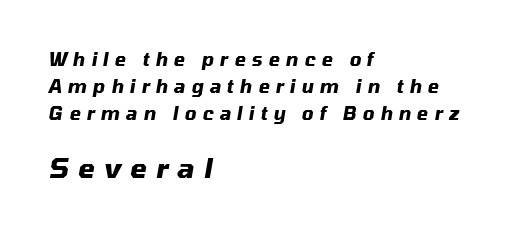
The image shows 27 px bold type, italic (leaning right); set left-aligned, normal line spacing (1.51x), unusually wide letter spacing (+0.34 em), not underlined; the second (bottom) block is 1.5x larger.
